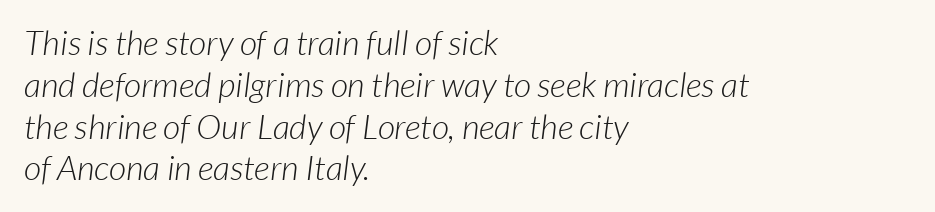
{"serif": "no", "bold": "no", "weight": "light", "width": "normal", "stroke_contrast": "low", "x_height": "medium", "monospaced": "no", "underline": "no", "align": "left", "line_spacing_ratio": 1.23, "letter_spacing": "normal", "letter_spacing_em": 0.0, "glyph_px": 34}
